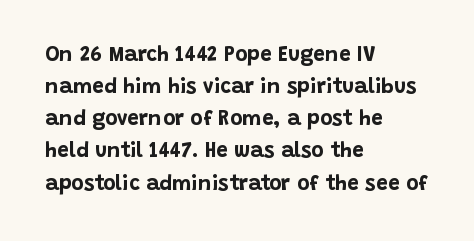
Q: Is the text bold? A: Yes.
Q: Is the text italic (slanted)? A: No, it is upright.
Q: Is the text underlined? A: No.
Q: How is the paragraph aligned? A: Left-aligned.
Q: Is the spacing between letters normal or unusually wide? A: Normal.
Q: Is the spacing between lines tight, normal or loose? A: Normal.
